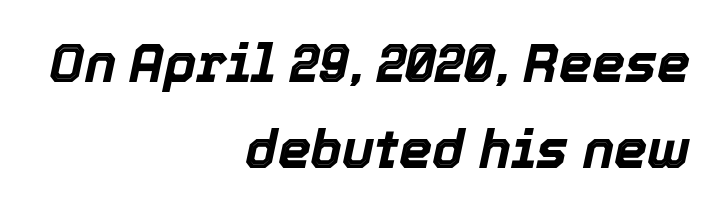
{"italic": "yes", "lean": "right", "slant_degrees": 12, "bold": "yes", "weight": "bold", "width": "normal", "x_height": "medium", "monospaced": "no", "underline": "no", "align": "right", "line_spacing": "normal", "line_spacing_ratio": 1.62, "letter_spacing": "normal", "letter_spacing_em": 0.0, "glyph_px": 53}
